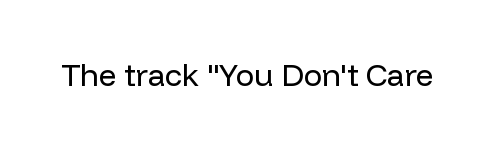
Q: Is the text bold? A: No.
Q: Is the text italic (slanted)? A: No, it is upright.
Q: Is the typeface a serif or a sans-serif typeface? A: Sans-serif.
Q: Is the text underlined? A: No.
Q: Is the spacing between letters normal or unusually wide? A: Normal.
Q: Width (condensed, normal, or wide)? A: Normal.
Q: Stroke contrast? A: Low.
Q: x-height? A: Medium.
Q: Monospaced? A: No.
